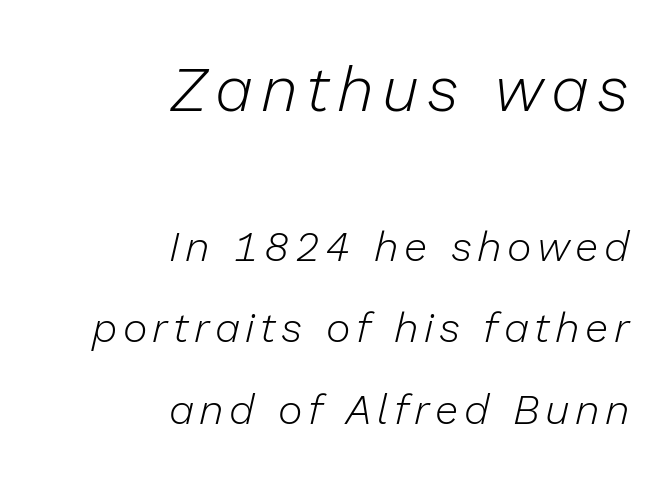
Q: Is the text bold? A: No.
Q: Is the text italic (slanted)? A: Yes, it leans right by about 13 degrees.
Q: Is the text underlined? A: No.
Q: How is the paragraph aligned? A: Right-aligned.
Q: Is the spacing between lines tight, normal or loose? A: Loose.
Q: Which block of text is set in a larger size, the first (top) or the second (bottom)? A: The first (top) one.
Q: Width (condensed, normal, or wide)? A: Normal.
Q: Stroke contrast? A: Low.
Q: x-height? A: Medium.
Q: Monospaced? A: No.
